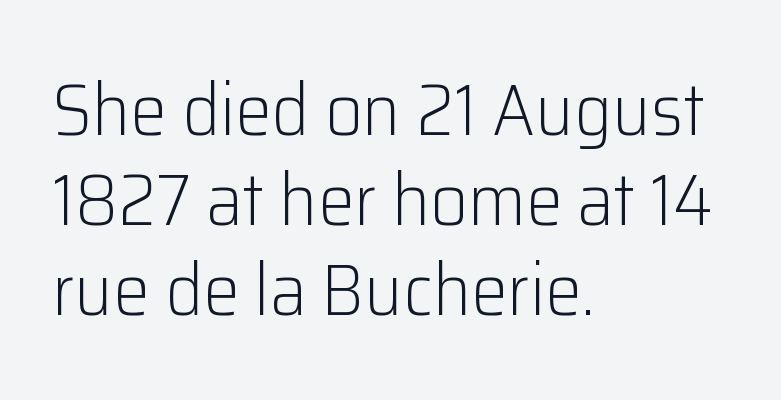
The image shows 73 px light sans-serif type, upright; set left-aligned, line spacing 1.23x, normal letter spacing, not underlined; low stroke contrast and a medium x-height.
